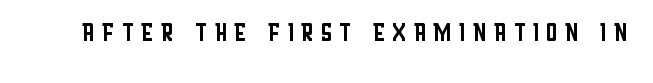
The passage shown is typed in a proportional face where columns would drift. Nothing sits at the stroke ends, so this counts as sans-serif. A quiet, ordinary-to-light weight characterises the typeface. Has an underline been added? It has not. The letters stand straight up with perfectly vertical stems.
